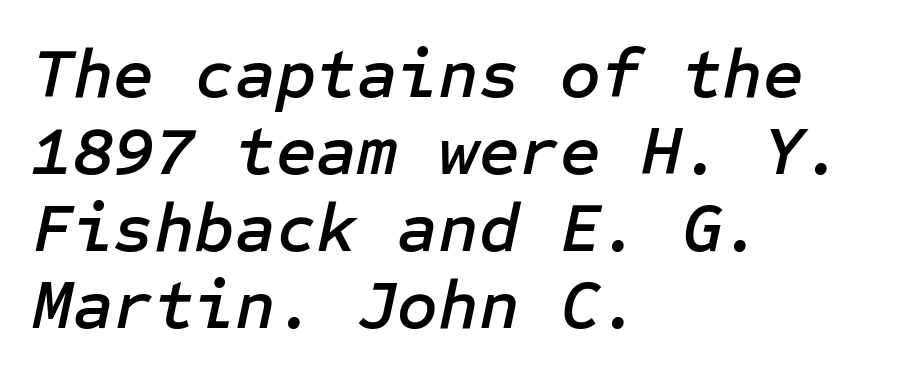
{"italic": "yes", "lean": "right", "slant_degrees": 12, "width": "normal", "stroke_contrast": "low", "x_height": "medium", "underline": "no", "align": "left", "line_spacing": "tight", "line_spacing_ratio": 1.1, "letter_spacing": "normal", "letter_spacing_em": 0.0, "glyph_px": 70}
